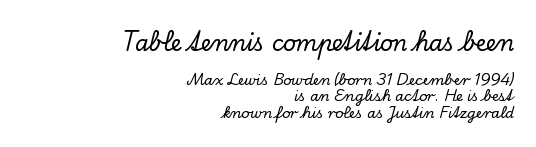
Q: Is the text italic (slanted)? A: Yes.
Q: Is the text underlined? A: No.
Q: How is the paragraph aligned? A: Right-aligned.
Q: Is the spacing between letters normal or unusually wide? A: Normal.
Q: Which block of text is set in a larger size, the first (top) or the second (bottom)? A: The first (top) one.
